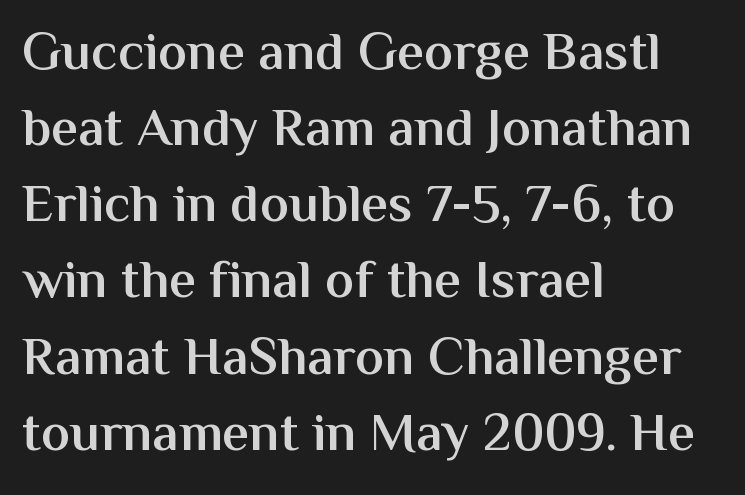
{"serif": "no", "italic": "no", "bold": "semi", "weight": "semibold", "width": "normal", "stroke_contrast": "medium", "x_height": "medium", "monospaced": "no", "underline": "no", "align": "left", "line_spacing": "normal", "line_spacing_ratio": 1.41, "letter_spacing": "normal", "letter_spacing_em": 0.0, "glyph_px": 54}
